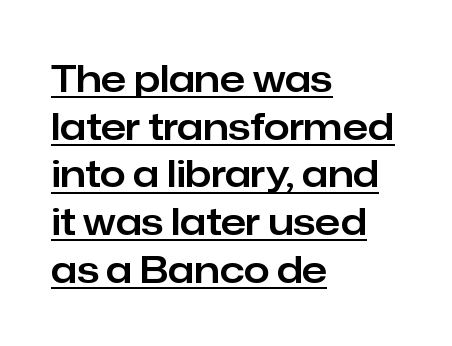
You can see a thin bar hugging the bottom of the glyphs. The rendering shows plain stroke endings on the letterforms — a sans-serif design. Is this a fixed-width face? No — the glyphs have proportional, varying widths. The tracking reads as untouched default to a designer's eye. Posture: upright roman.
